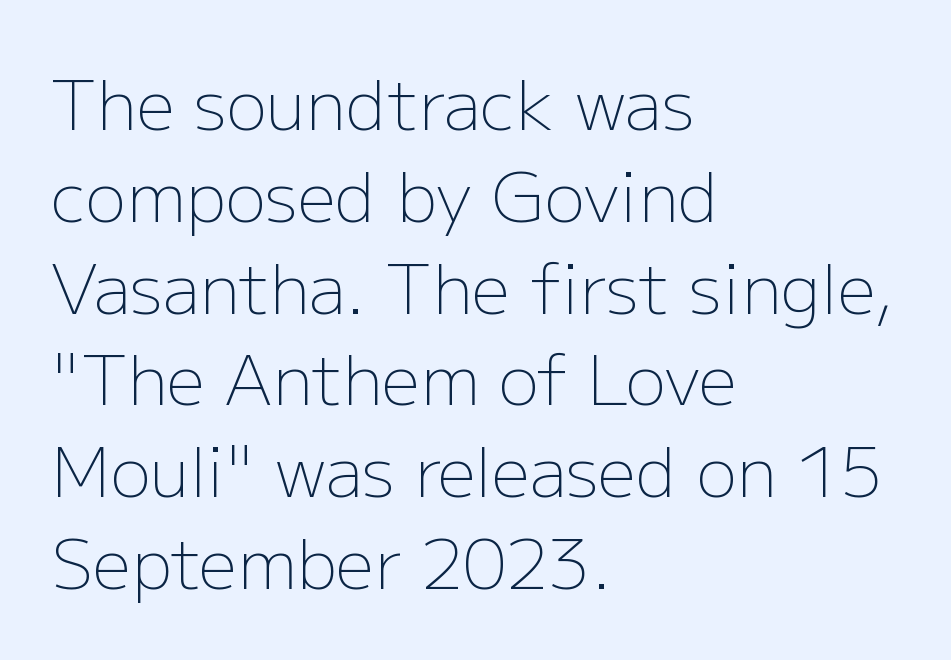
Observe the absence of serifs on each vertical stroke in this sample. Each letter keeps its own natural width here, so spacing adapts to shape. What's the leading like? Ordinary, nothing unusual. This sample uses an upright cut, with every glyph sitting square on the baseline. Where is the straight margin? On the left. The typeface has the unassuming heft of standard copy or less.
